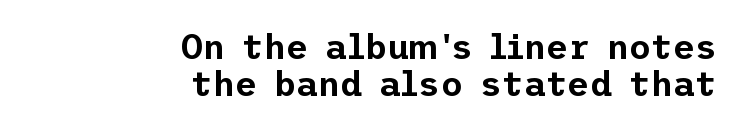
The image shows 34 px sans-serif type, upright; set right-aligned, tight line spacing (1.09x), normal letter spacing, not underlined; low stroke contrast and a medium x-height.
